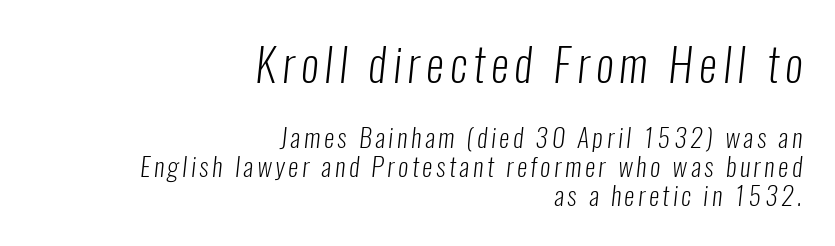
The first block has been scaled up relative to the second. Interline gaps are noticeably narrow in this sample. Type without underlining. The weight tops out at a normal text grade. Caption: multi-line text, flush right, ragged left. Stroke terminals: plain, sans-serif.
